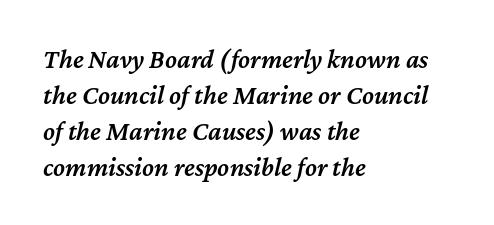
The glyphs are unaccompanied by any horizontal stroke below them. A typesetter would call this zero additional tracking. The letters are slanted; this is an italic face. The typesetting leans somewhat heavy: a semibold. A normal amount of white space separates one row of letters from the next. Line beginnings align vertically; line endings do not.
